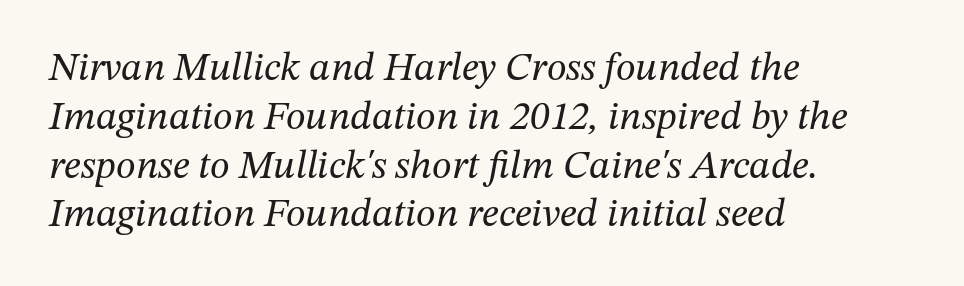
Q: Is the text bold? A: No.
Q: Is the text italic (slanted)? A: Yes, it leans right by about 12 degrees.
Q: Is the typeface a serif or a sans-serif typeface? A: Serif.
Q: Is the text underlined? A: No.
Q: How is the paragraph aligned? A: Left-aligned.
Q: Is the spacing between letters normal or unusually wide? A: Normal.
Q: Width (condensed, normal, or wide)? A: Normal.
Q: Stroke contrast? A: Medium.
Q: x-height? A: Medium.
Q: Monospaced? A: No.
